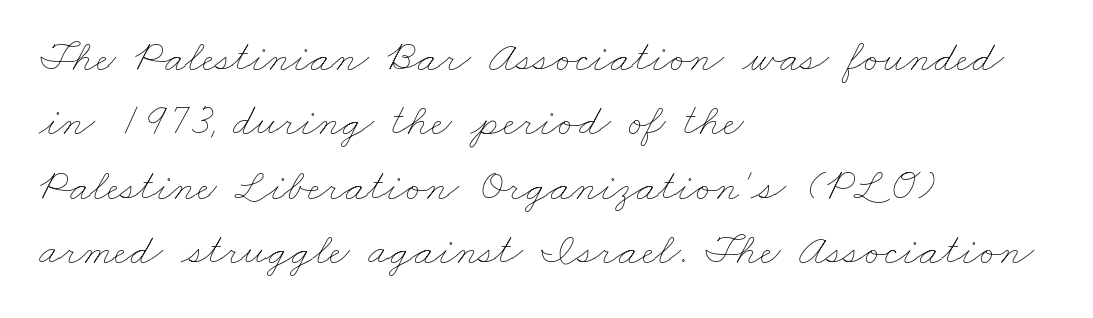
Q: Is the text bold? A: No.
Q: Is the text underlined? A: No.
Q: How is the paragraph aligned? A: Left-aligned.
Q: Is the spacing between letters normal or unusually wide? A: Normal.
Q: Is the spacing between lines tight, normal or loose? A: Normal.
Q: Width (condensed, normal, or wide)? A: Wide.
Q: Stroke contrast? A: Low.
Q: x-height? A: Small.
Q: Monospaced? A: No.
